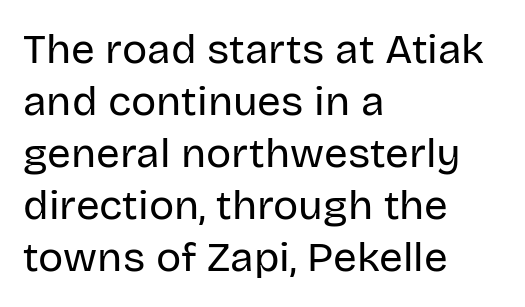
{"serif": "no", "italic": "no", "bold": "no", "weight": "regular", "width": "normal", "stroke_contrast": "low", "x_height": "large", "monospaced": "no", "underline": "no", "align": "left", "line_spacing_ratio": 1.24, "letter_spacing": "normal", "letter_spacing_em": 0.0, "glyph_px": 42}
